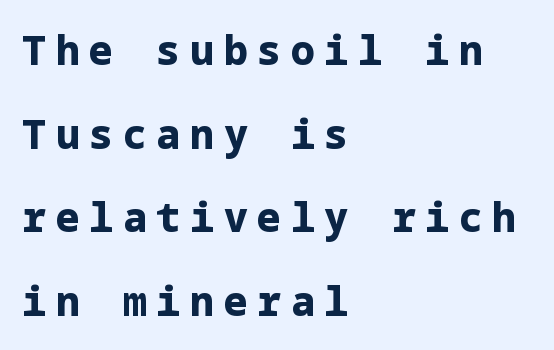
Q: Is the text bold? A: Yes.
Q: Is the text italic (slanted)? A: No, it is upright.
Q: Is the typeface a serif or a sans-serif typeface? A: Sans-serif.
Q: Is the text underlined? A: No.
Q: How is the paragraph aligned? A: Left-aligned.
Q: Is the spacing between letters normal or unusually wide? A: Unusually wide.
Q: Is the spacing between lines tight, normal or loose? A: Loose.
Q: Width (condensed, normal, or wide)? A: Normal.
Q: Stroke contrast? A: Low.
Q: x-height? A: Medium.
